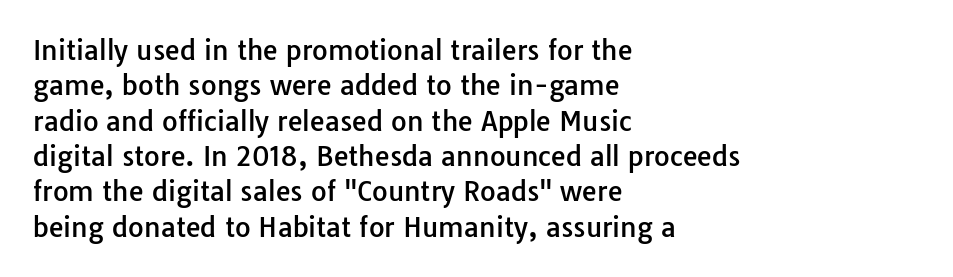
Interline gaps are of average width in this sample. The axis of the letterforms is exactly vertical. Casual observation: everything's shoved over to the left. These lines keep a tight, regular rhythm from letter to letter. Unmarked baselines from the first word to the last.
